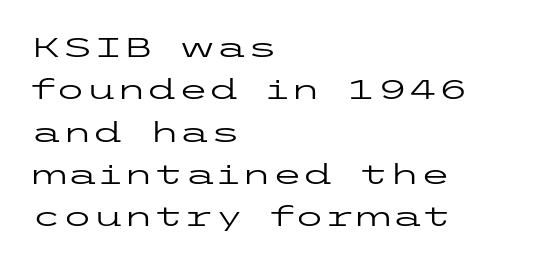
Stems and bowls with no extra thickness — not bold. The passage is arranged the way most books set body copy — flush left. Any mark beneath the type? The region is blank. In terms of letterspacing, this is plain default setting. A normal amount of white space separates one row of letters from the next. A typesetter would mark this as roman, not italic.
